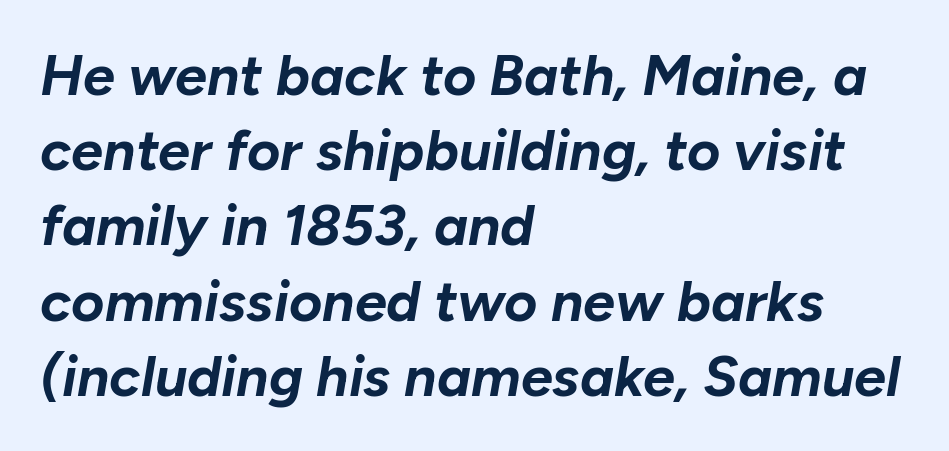
How are the letters spaced? Ordinarily, with no added tracking. The designer left line spacing at the default. Notice how the passage keeps a crisp vertical edge on the left only. Posture: slanted.
